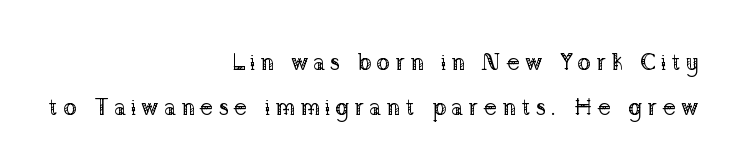
Q: Is the text bold? A: No.
Q: Is the text italic (slanted)? A: No, it is upright.
Q: Is the text underlined? A: No.
Q: How is the paragraph aligned? A: Right-aligned.
Q: Is the spacing between letters normal or unusually wide? A: Unusually wide.
Q: Is the spacing between lines tight, normal or loose? A: Loose.
